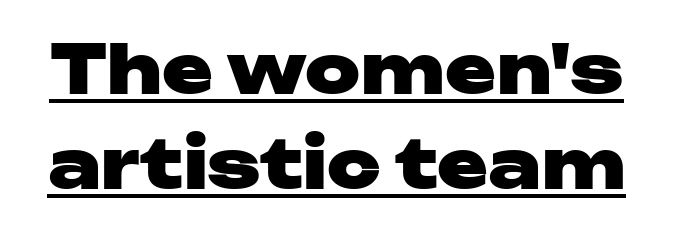
This rendering leaves character spacing at its baseline value. The passage shown stacks its lines at a standard gap. Honestly, the underline is the first thing you notice here. Is the type bold? Yes — the strokes are clearly thick and heavy. Character widths vary here, with narrow letters taking less room than wide ones. To sum up the face: it is a sans, with no serifs.
